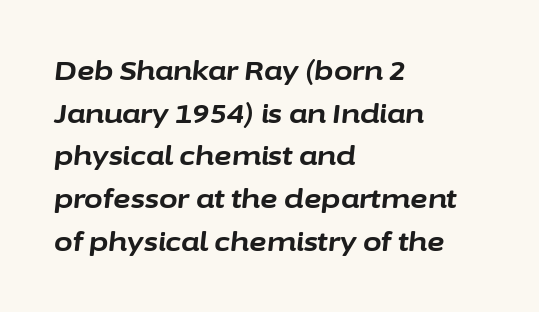
{"italic": "yes", "lean": "right", "slant_degrees": 6, "bold": "yes", "underline": "no", "align": "left", "line_spacing": "normal", "line_spacing_ratio": 1.58, "letter_spacing": "normal", "letter_spacing_em": 0.0, "glyph_px": 27}
